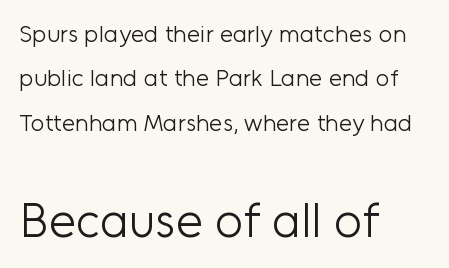
Q: Is the text bold? A: No.
Q: Is the text italic (slanted)? A: No, it is upright.
Q: Is the typeface a serif or a sans-serif typeface? A: Sans-serif.
Q: Is the text underlined? A: No.
Q: How is the paragraph aligned? A: Left-aligned.
Q: Is the spacing between letters normal or unusually wide? A: Normal.
Q: Which block of text is set in a larger size, the first (top) or the second (bottom)? A: The second (bottom) one.
Q: Width (condensed, normal, or wide)? A: Normal.
Q: Stroke contrast? A: Low.
Q: x-height? A: Medium.
Q: Monospaced? A: No.
